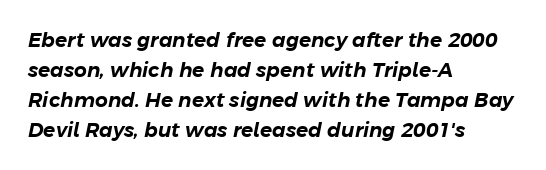
{"italic": "yes", "lean": "right", "slant_degrees": 11, "underline": "no", "align": "left", "line_spacing": "normal", "line_spacing_ratio": 1.5, "letter_spacing": "normal", "letter_spacing_em": 0.0, "glyph_px": 20}
